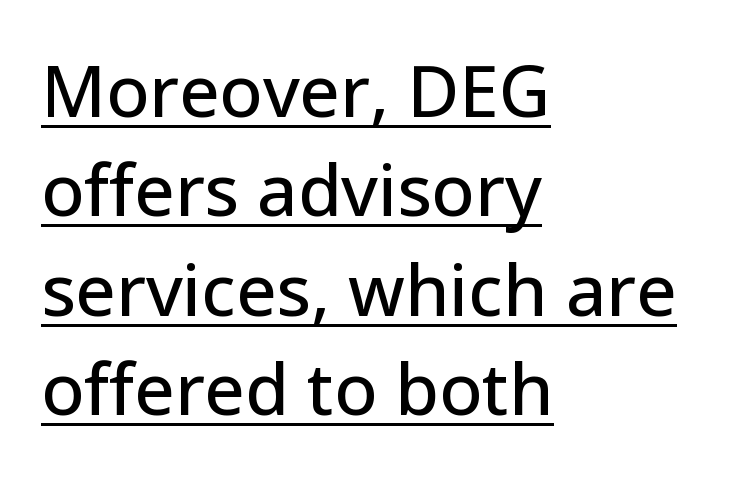
Q: Is the text italic (slanted)? A: No, it is upright.
Q: Is the typeface a serif or a sans-serif typeface? A: Sans-serif.
Q: Is the text underlined? A: Yes.
Q: How is the paragraph aligned? A: Left-aligned.
Q: Is the spacing between letters normal or unusually wide? A: Normal.
Q: Is the spacing between lines tight, normal or loose? A: Normal.
Q: Width (condensed, normal, or wide)? A: Normal.
Q: Stroke contrast? A: Low.
Q: x-height? A: Medium.
Q: Monospaced? A: No.
